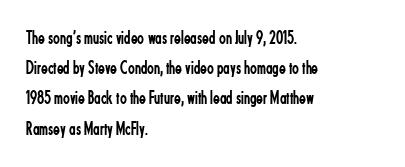
{"italic": "no", "bold": "no", "underline": "no", "align": "left", "line_spacing": "normal", "line_spacing_ratio": 1.51, "letter_spacing": "normal", "letter_spacing_em": 0.0, "glyph_px": 20}
